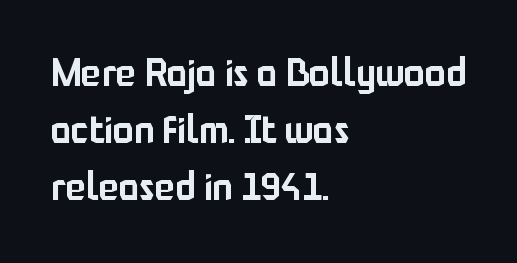
The image shows 38 px sans-serif type, upright; set left-aligned, normal line spacing (1.5x), normal letter spacing, not underlined; low stroke contrast and a medium x-height.
